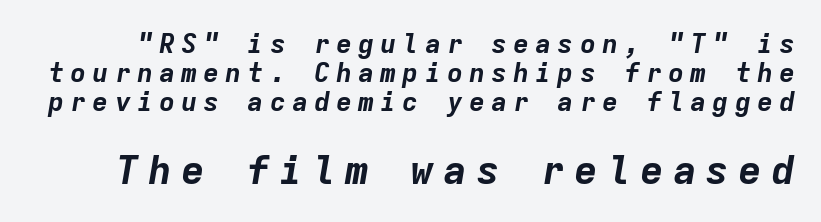
Emphasis-style slanted type is in use. These words are printed bold, with thick strokes throughout. The line-height multiplier appears low, near solid setting. The face used here is rendered with a markedly widened letterfit. The face used here appears at its bigger size in the lower chunk.
